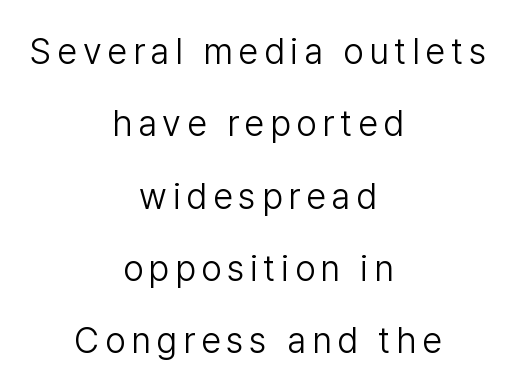
Q: Is the text bold? A: No.
Q: Is the text italic (slanted)? A: No, it is upright.
Q: Is the typeface a serif or a sans-serif typeface? A: Sans-serif.
Q: Is the text underlined? A: No.
Q: How is the paragraph aligned? A: Centered.
Q: Is the spacing between lines tight, normal or loose? A: Loose.
Q: Width (condensed, normal, or wide)? A: Normal.
Q: Stroke contrast? A: Low.
Q: x-height? A: Medium.
Q: Monospaced? A: No.
